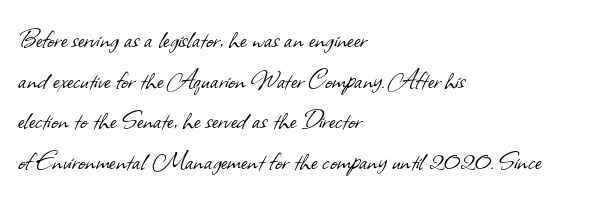
The image shows 31 px light sans-serif type; set left-aligned, normal line spacing (1.31x), normal letter spacing, not underlined; low stroke contrast and a small x-height.
